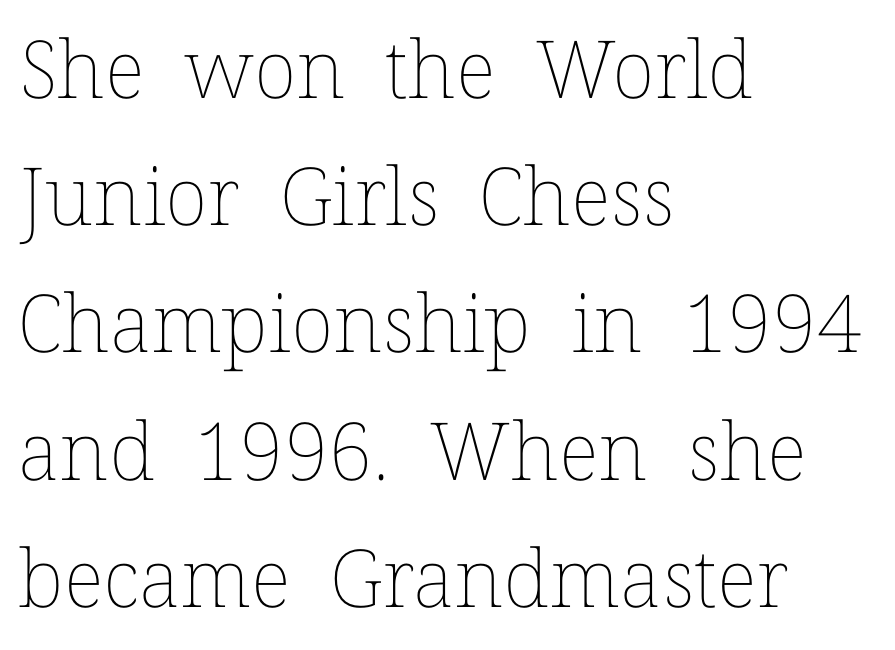
Q: Is the text bold? A: No.
Q: Is the text italic (slanted)? A: No, it is upright.
Q: Is the text underlined? A: No.
Q: How is the paragraph aligned? A: Left-aligned.
Q: Is the spacing between letters normal or unusually wide? A: Normal.
Q: Is the spacing between lines tight, normal or loose? A: Normal.
Q: Width (condensed, normal, or wide)? A: Normal.
Q: Stroke contrast? A: Low.
Q: x-height? A: Medium.
Q: Monospaced? A: No.
